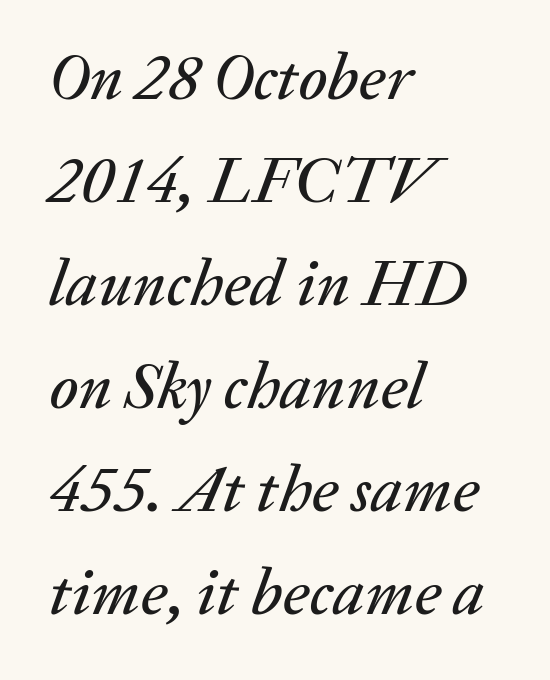
Q: Is the text italic (slanted)? A: Yes, it leans right by about 20 degrees.
Q: Is the text underlined? A: No.
Q: How is the paragraph aligned? A: Left-aligned.
Q: Is the spacing between letters normal or unusually wide? A: Normal.
Q: Is the spacing between lines tight, normal or loose? A: Normal.
Q: Width (condensed, normal, or wide)? A: Normal.
Q: Stroke contrast? A: Medium.
Q: x-height? A: Medium.
Q: Monospaced? A: No.
